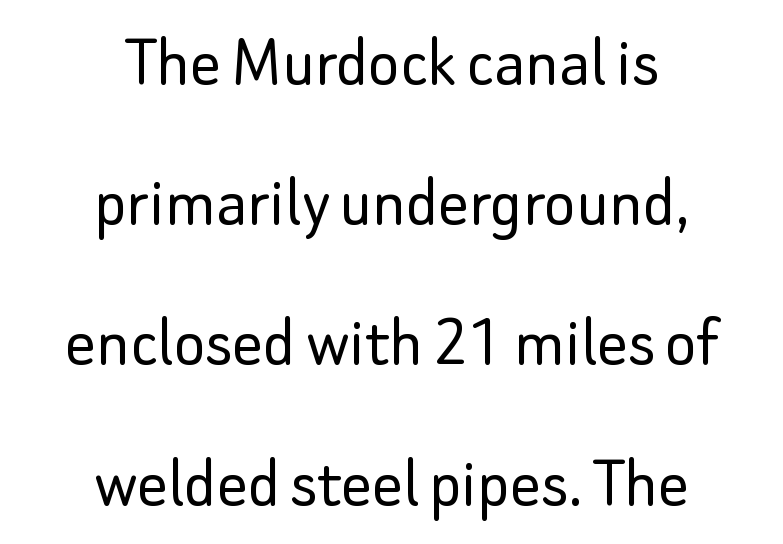
The image shows 75 px light sans-serif type, upright; set centered, line spacing 1.87x, normal letter spacing, not underlined; low stroke contrast and a small x-height.
